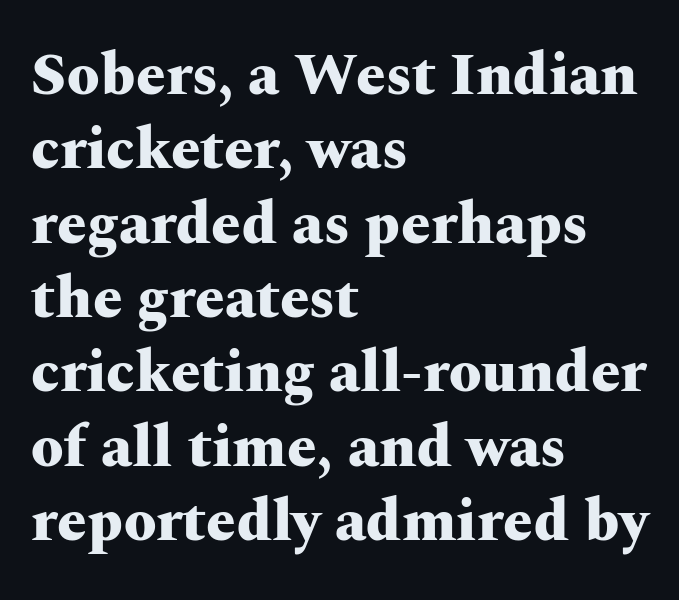
Evenly set lines give the paragraph a standard silhouette. Do the characters align in a grid? No, the font is proportional. Emphasis by weight is at full strength: bold. These lines are set flush left with a ragged right edge. The axis of the letterforms is exactly vertical. Little horizontal feet cap the strokes, marking this as serif type.
